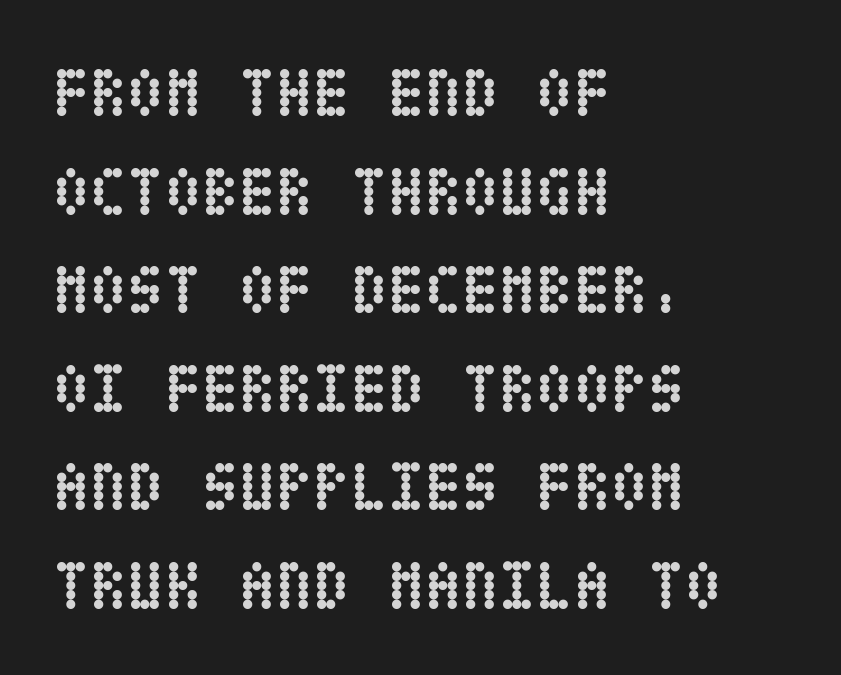
Q: Is the text bold? A: Yes.
Q: Is the text italic (slanted)? A: No, it is upright.
Q: Is the text underlined? A: No.
Q: How is the paragraph aligned? A: Left-aligned.
Q: Is the spacing between letters normal or unusually wide? A: Normal.
Q: Is the spacing between lines tight, normal or loose? A: Normal.
Q: Width (condensed, normal, or wide)? A: Condensed.
Q: Stroke contrast? A: Low.
Q: x-height? A: Large.
